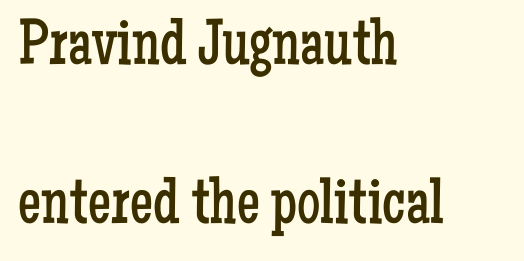
Summary of vertical rhythm: relaxed, with wide interline spacing. If you drew a line through each stem, it would be perfectly vertical. The text was rendered using a seriffed face with decorative stroke endings. Anything drawn beneath the words? Only blank space. You could call the tracking neutral — neither tight nor loose.
